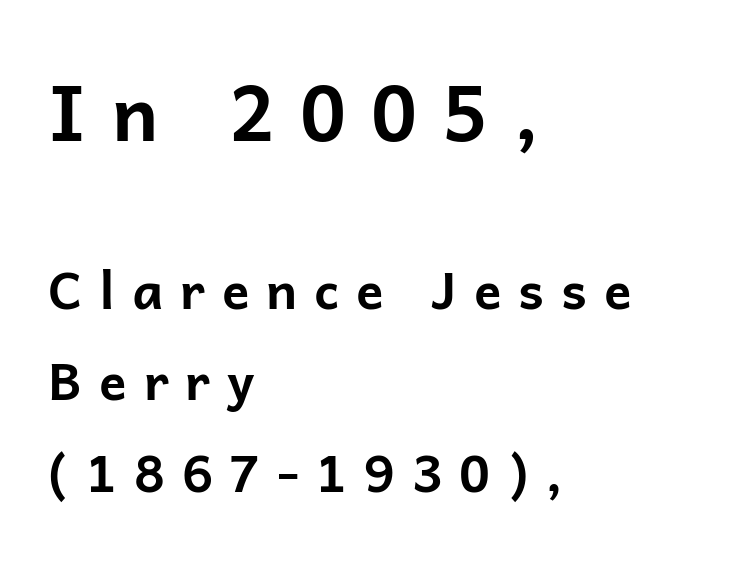
The image shows 76 px bold sans-serif type, upright; set left-aligned, line spacing 1.8x, unusually wide letter spacing (+0.33 em), not underlined; the first (top) block is 1.49x larger; low stroke contrast and a medium x-height.
